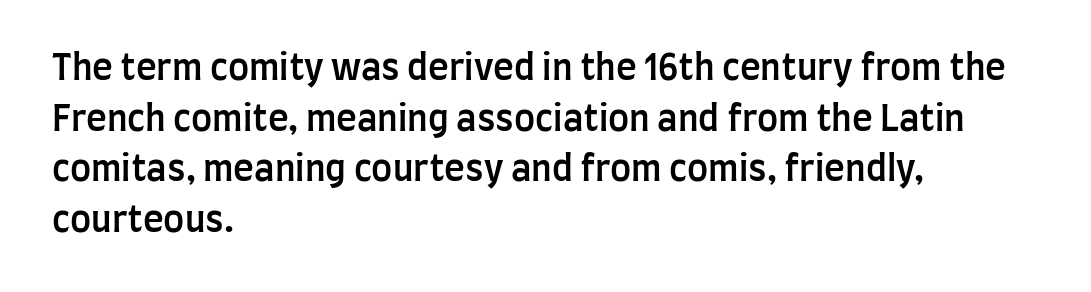
The image shows 35 px semibold, condensed sans-serif type, upright; set left-aligned, normal line spacing (1.45x), normal letter spacing, not underlined; low stroke contrast and a large x-height.
